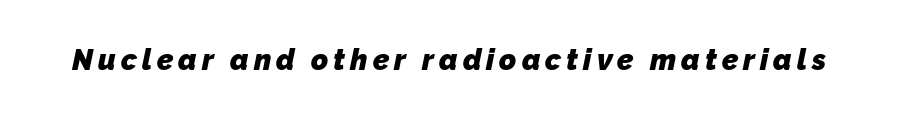
The image shows 29 px heavy sans-serif type; set not underlined; low stroke contrast and a medium x-height.
